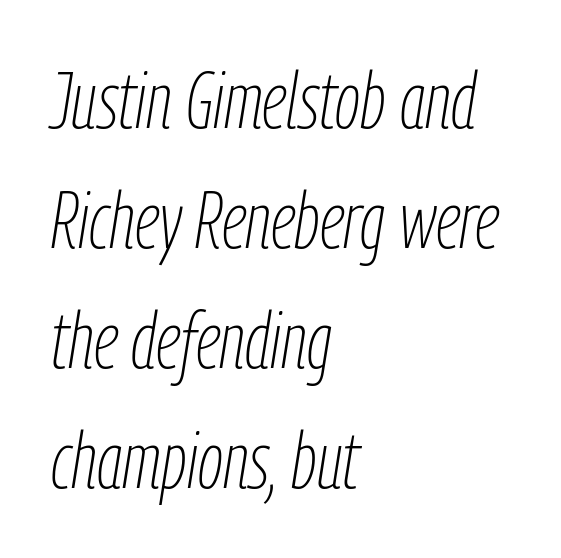
The image shows 79 px thin, condensed type, italic (leaning right); set left-aligned, normal line spacing (1.52x), normal letter spacing, not underlined; low stroke contrast and a medium x-height.
